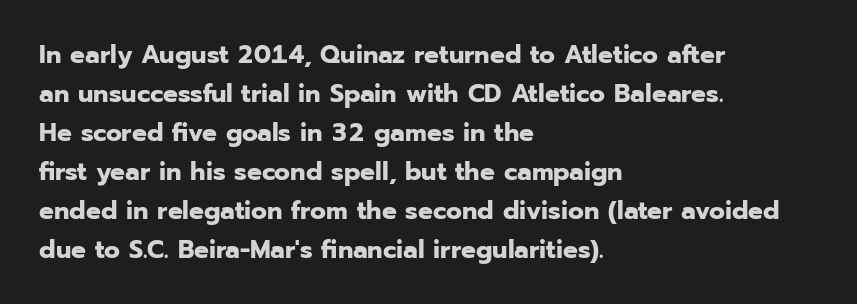
Successive baselines arrive at the customary interval. Nope, not italic — everything's standing straight. Stroke thickness is high; the sample reads as a true bold. Line starts are locked; line ends wander. Clear beneath every line of the passage. The line texture is even and compact thanks to regular tracking.
